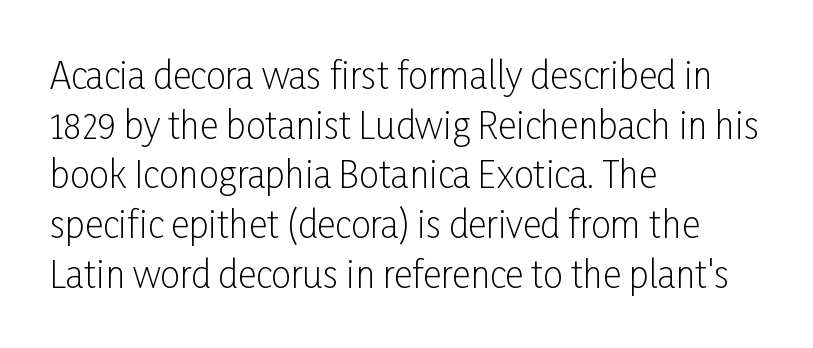
{"serif": "no", "italic": "no", "bold": "no", "weight": "light", "width": "condensed", "stroke_contrast": "low", "x_height": "medium", "monospaced": "no", "underline": "no", "align": "left", "line_spacing": "normal", "line_spacing_ratio": 1.38, "letter_spacing": "normal", "letter_spacing_em": 0.0, "glyph_px": 36}
